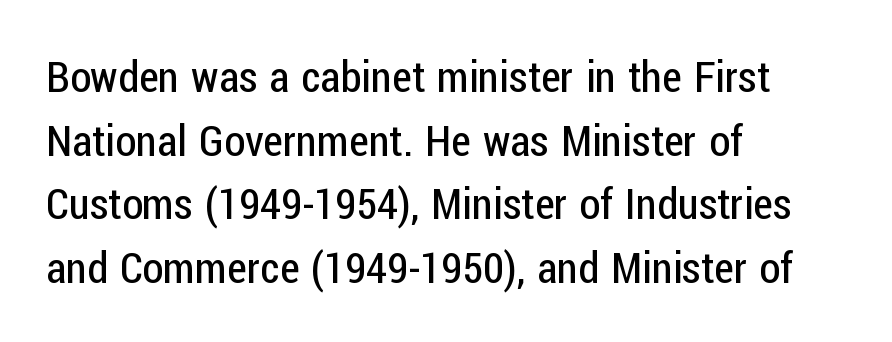
Characters remain perfectly vertical along every line. Serif or sans? Sans — the stroke terminals are bare. Vertical stems look standard width or narrower in stroke. This sample has the flowing, uneven cadence of proportional lettering.
